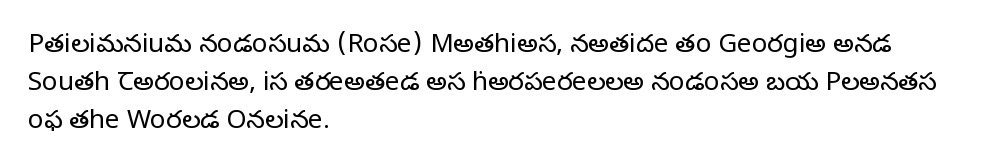
Q: Is the text bold? A: No.
Q: Is the text italic (slanted)? A: No, it is upright.
Q: Is the text underlined? A: No.
Q: How is the paragraph aligned? A: Left-aligned.
Q: Is the spacing between letters normal or unusually wide? A: Normal.
Q: Is the spacing between lines tight, normal or loose? A: Normal.
